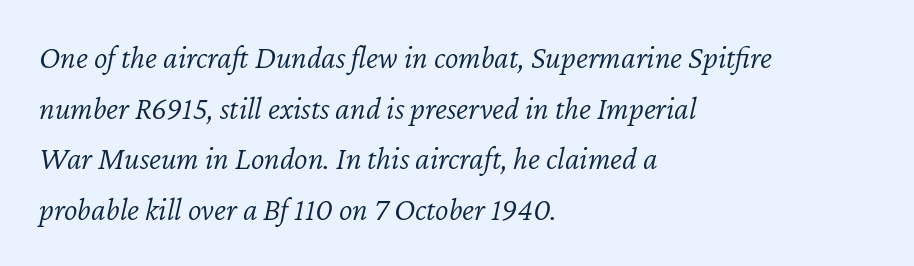
The image shows 32 px light type, italic (leaning right); set left-aligned, normal line spacing (1.58x), normal letter spacing, not underlined; low stroke contrast and a medium x-height.
